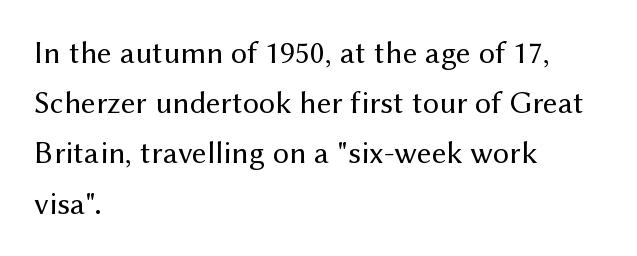
The horizontal fit of the characters is conventional and even. Tall strokes in this sample are plumb rather than angled. Examine the stroke ends and you'll find no serifs. The rows are spaced the way most documents space them. Does the copy run flush right? No — it runs flush left. Has an underline been added? It has not.
